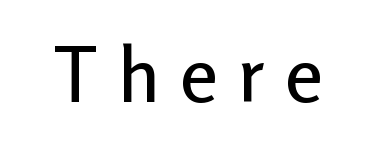
The image shows 77 px sans-serif type, upright; set unusually wide letter spacing (+0.26 em), not underlined; low stroke contrast and a medium x-height.
